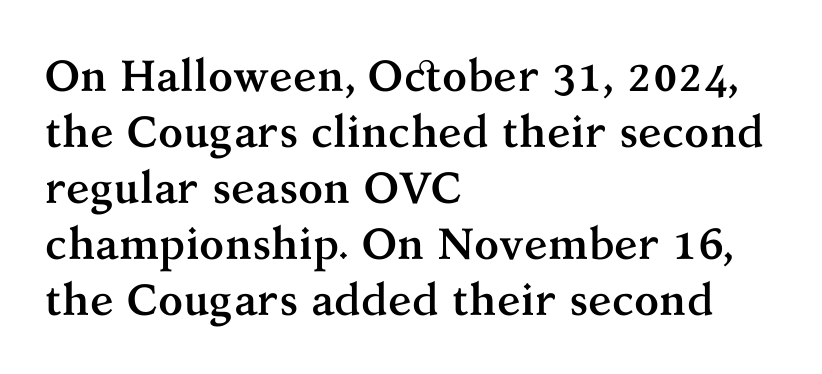
The image shows 44 px semibold serif type, upright; set left-aligned, normal line spacing (1.27x), normal letter spacing, not underlined; medium stroke contrast and a medium x-height.
